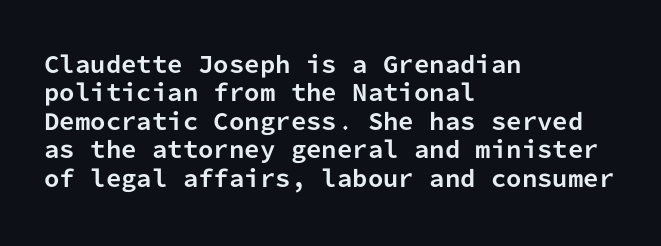
This is the regular roman posture of the typeface. The lines in this sample share a left origin and differ only in where they stop. Standard letterfit; no display-style spreading of the glyphs. Heavy-handed strokes throughout: this text is bold. The space directly below the letters is spotless.
